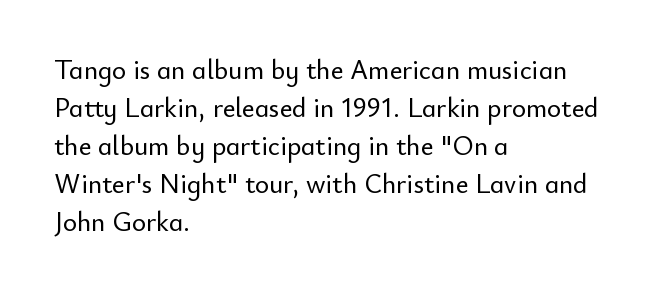
The image shows 27 px text type, upright; set left-aligned, normal line spacing (1.41x), normal letter spacing, not underlined.
